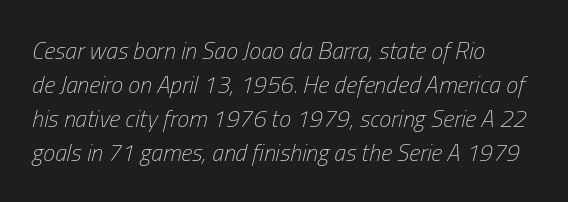
Q: Is the text bold? A: No.
Q: Is the text italic (slanted)? A: Yes, it leans right by about 13 degrees.
Q: Is the text underlined? A: No.
Q: How is the paragraph aligned? A: Left-aligned.
Q: Is the spacing between letters normal or unusually wide? A: Normal.
Q: Is the spacing between lines tight, normal or loose? A: Normal.
